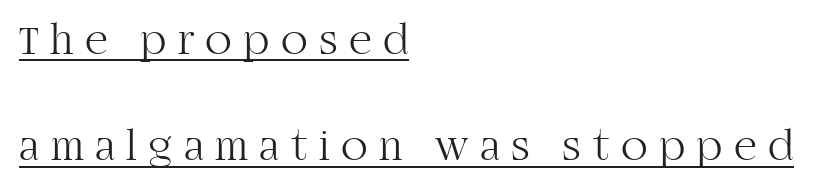
Q: Is the text bold? A: No.
Q: Is the text italic (slanted)? A: No, it is upright.
Q: Is the typeface a serif or a sans-serif typeface? A: Serif.
Q: Is the text underlined? A: Yes.
Q: How is the paragraph aligned? A: Left-aligned.
Q: Is the spacing between letters normal or unusually wide? A: Unusually wide.
Q: Is the spacing between lines tight, normal or loose? A: Loose.
Q: Width (condensed, normal, or wide)? A: Normal.
Q: Stroke contrast? A: High.
Q: x-height? A: Large.
Q: Monospaced? A: No.
